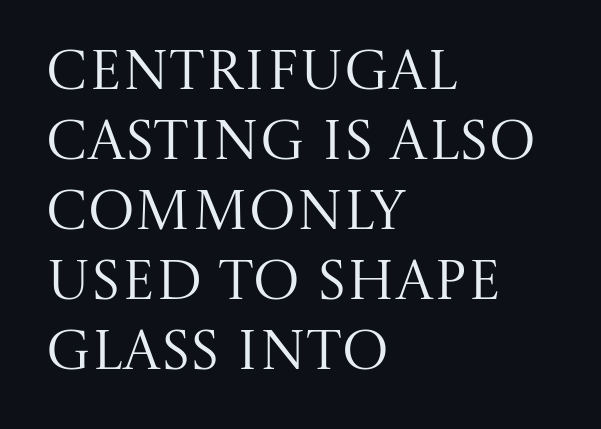
{"serif": "yes", "italic": "no", "bold": "no", "weight": "regular", "width": "normal", "stroke_contrast": "medium", "x_height": "large", "monospaced": "no", "underline": "no", "align": "left", "line_spacing": "normal", "line_spacing_ratio": 1.25, "letter_spacing": "normal", "letter_spacing_em": 0.0, "glyph_px": 56}
